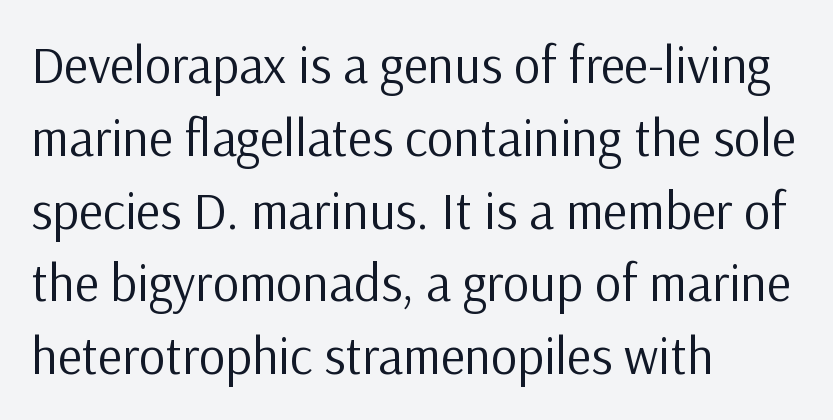
Q: Is the text bold? A: No.
Q: Is the text italic (slanted)? A: No, it is upright.
Q: Is the typeface a serif or a sans-serif typeface? A: Sans-serif.
Q: Is the text underlined? A: No.
Q: How is the paragraph aligned? A: Left-aligned.
Q: Is the spacing between letters normal or unusually wide? A: Normal.
Q: Is the spacing between lines tight, normal or loose? A: Normal.
Q: Width (condensed, normal, or wide)? A: Normal.
Q: Stroke contrast? A: Low.
Q: x-height? A: Medium.
Q: Monospaced? A: No.
